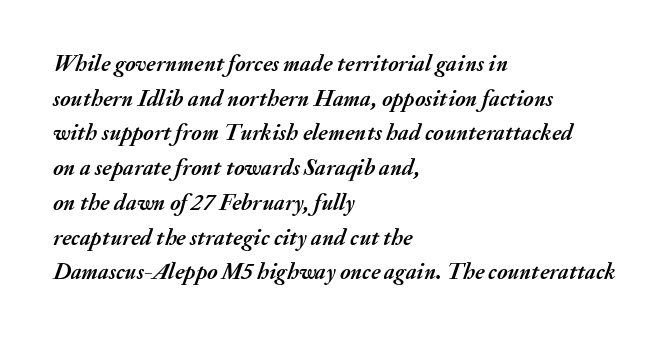
{"italic": "yes", "lean": "right", "slant_degrees": 20, "bold": "yes", "underline": "no", "align": "left", "line_spacing": "normal", "line_spacing_ratio": 1.51, "letter_spacing": "normal", "letter_spacing_em": 0.0, "glyph_px": 23}
